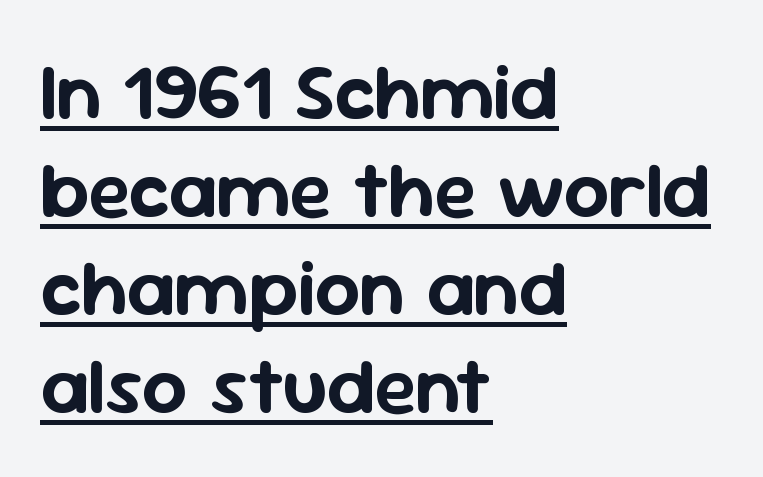
Q: Is the text italic (slanted)? A: No, it is upright.
Q: Is the typeface a serif or a sans-serif typeface? A: Sans-serif.
Q: Is the text underlined? A: Yes.
Q: How is the paragraph aligned? A: Left-aligned.
Q: Is the spacing between letters normal or unusually wide? A: Normal.
Q: Width (condensed, normal, or wide)? A: Normal.
Q: Stroke contrast? A: Low.
Q: x-height? A: Medium.
Q: Monospaced? A: No.
